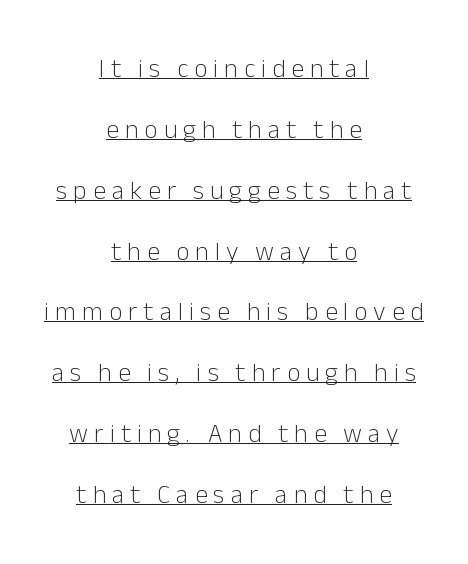
Q: Is the text bold? A: No.
Q: Is the text italic (slanted)? A: No, it is upright.
Q: Is the text underlined? A: Yes.
Q: How is the paragraph aligned? A: Centered.
Q: Is the spacing between letters normal or unusually wide? A: Unusually wide.
Q: Is the spacing between lines tight, normal or loose? A: Loose.
